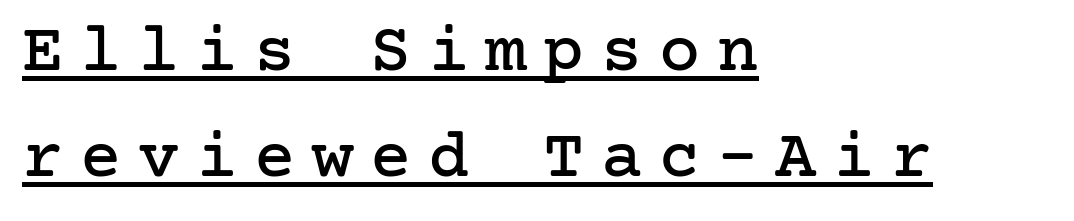
In CSS terms this would be text-align: left. The designer went with a serif here, giving each stem small feet. A roman cut, with each character standing at attention. A normal amount of white space separates one row of letters from the next. These lines have a slow, spaced-out rhythm from letter to letter. Underlining? Definitely there.
